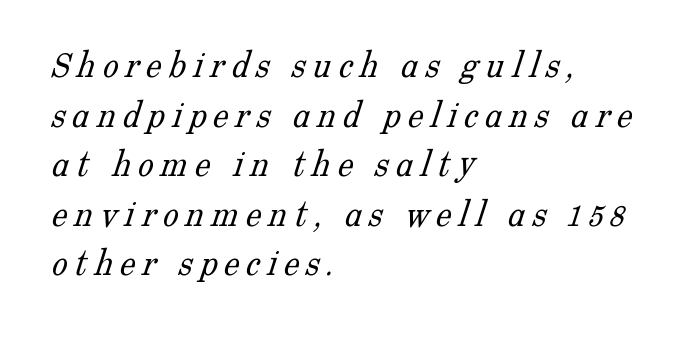
Caption: multi-line text, flush left, ragged right. The leading is moderate, giving the passage an even texture. The letters advance in unequal steps, a hallmark of proportional type. Summary of weight: not heavy and not bold. A serif font was chosen for this passage.
